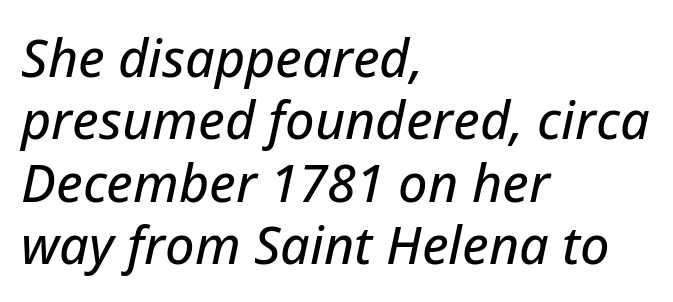
Q: Is the text italic (slanted)? A: Yes, it leans right by about 12 degrees.
Q: Is the text underlined? A: No.
Q: How is the paragraph aligned? A: Left-aligned.
Q: Is the spacing between letters normal or unusually wide? A: Normal.
Q: Width (condensed, normal, or wide)? A: Normal.
Q: Stroke contrast? A: Low.
Q: x-height? A: Medium.
Q: Monospaced? A: No.
